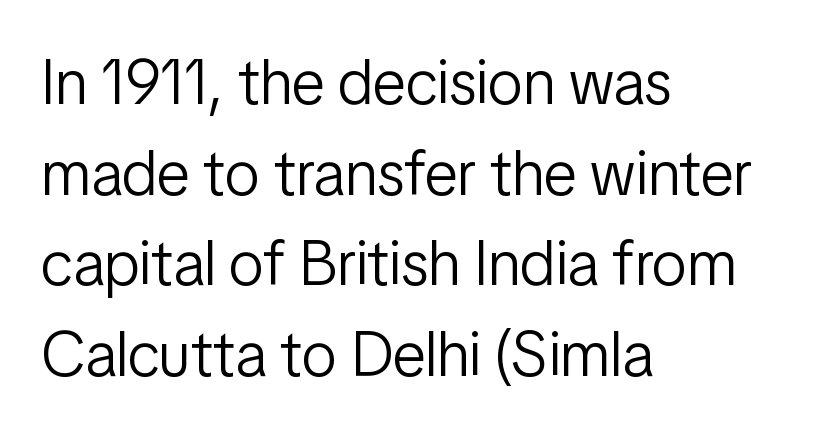
{"serif": "no", "italic": "no", "bold": "no", "weight": "light", "width": "condensed", "stroke_contrast": "low", "x_height": "medium", "monospaced": "no", "underline": "no", "align": "left", "line_spacing": "normal", "line_spacing_ratio": 1.44, "letter_spacing": "normal", "letter_spacing_em": 0.0, "glyph_px": 63}
